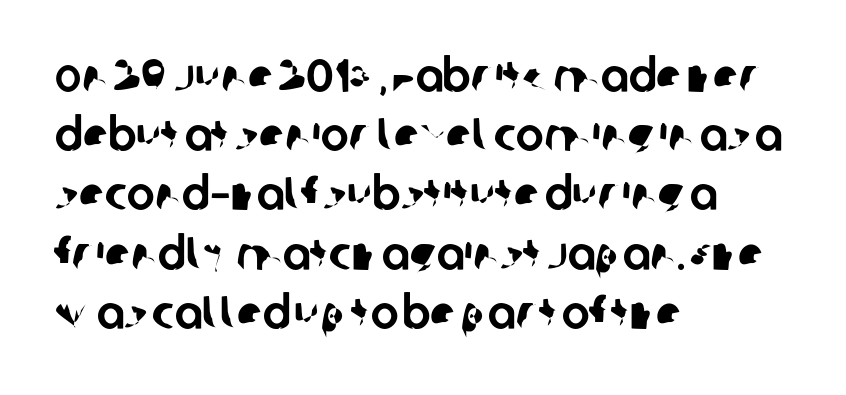
The image shows 47 px sans-serif type; set left-aligned, normal line spacing (1.26x), normal letter spacing, not underlined; low stroke contrast and a large x-height.
